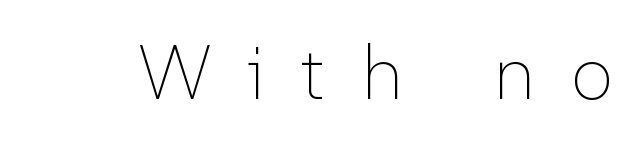
The image shows 76 px thin type, upright; set unusually wide letter spacing (+0.47 em), not underlined; low stroke contrast and a medium x-height.
